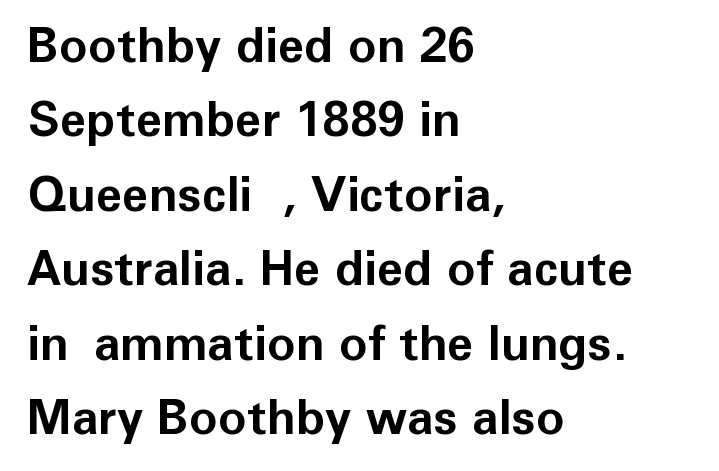
Q: Is the text bold? A: Yes.
Q: Is the text italic (slanted)? A: No, it is upright.
Q: Is the typeface a serif or a sans-serif typeface? A: Sans-serif.
Q: Is the text underlined? A: No.
Q: How is the paragraph aligned? A: Left-aligned.
Q: Is the spacing between letters normal or unusually wide? A: Normal.
Q: Is the spacing between lines tight, normal or loose? A: Normal.
Q: Width (condensed, normal, or wide)? A: Normal.
Q: Stroke contrast? A: Low.
Q: x-height? A: Medium.
Q: Monospaced? A: No.
